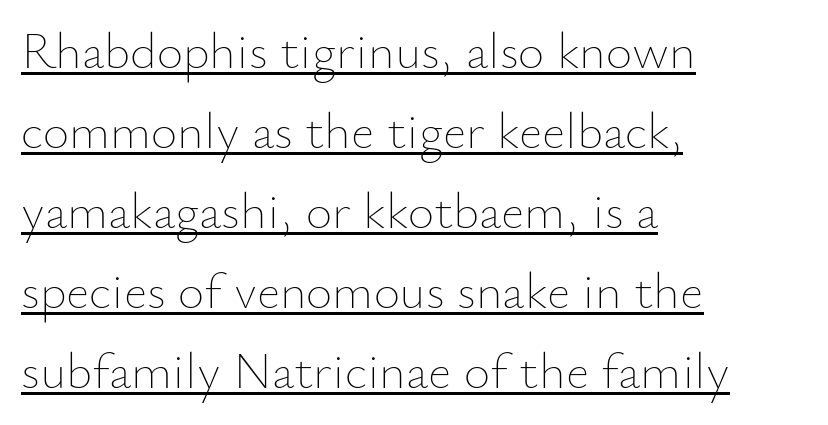
Look at the tracking — it's just the regular setting, nothing added. This sample keeps an unexceptional amount of space between lines. The passage shown is underscored from start to finish. Vertical stems look standard width or narrower in stroke.
